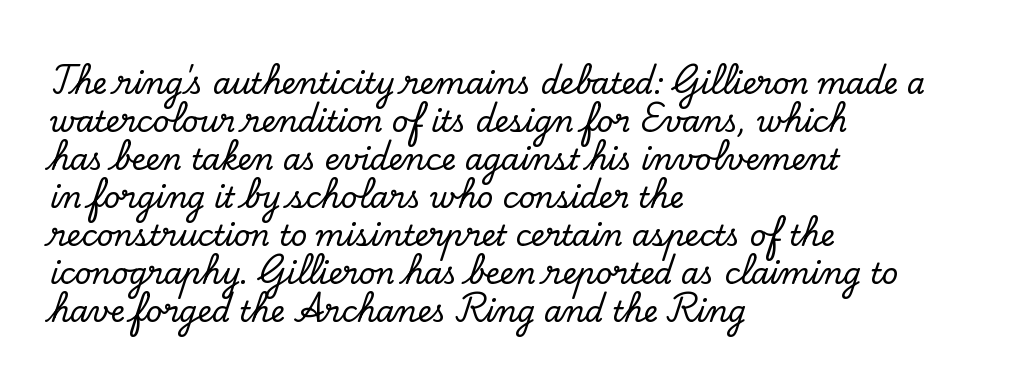
The image shows 29 px serif type; set left-aligned, normal line spacing (1.31x), normal letter spacing, not underlined; low stroke contrast and a small x-height.
